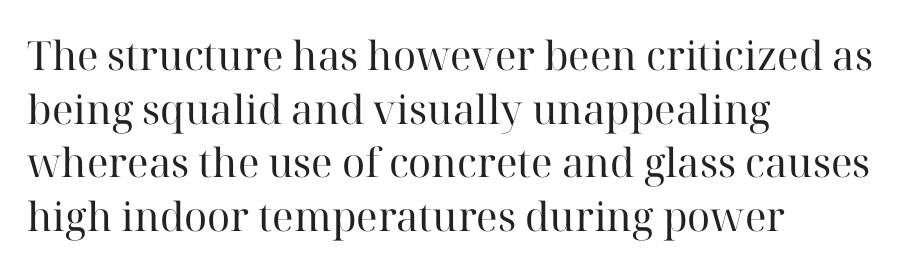
{"serif": "yes", "italic": "no", "bold": "no", "weight": "regular", "width": "normal", "stroke_contrast": "high", "x_height": "medium", "monospaced": "no", "underline": "no", "align": "left", "line_spacing": "normal", "line_spacing_ratio": 1.34, "letter_spacing": "normal", "letter_spacing_em": 0.0, "glyph_px": 40}
